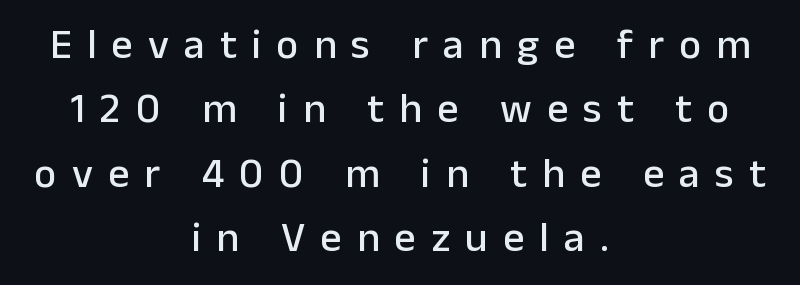
Q: Is the text italic (slanted)? A: No, it is upright.
Q: Is the typeface a serif or a sans-serif typeface? A: Sans-serif.
Q: Is the text underlined? A: No.
Q: How is the paragraph aligned? A: Centered.
Q: Is the spacing between letters normal or unusually wide? A: Unusually wide.
Q: Is the spacing between lines tight, normal or loose? A: Normal.
Q: Width (condensed, normal, or wide)? A: Normal.
Q: Stroke contrast? A: Low.
Q: x-height? A: Medium.
Q: Monospaced? A: No.
